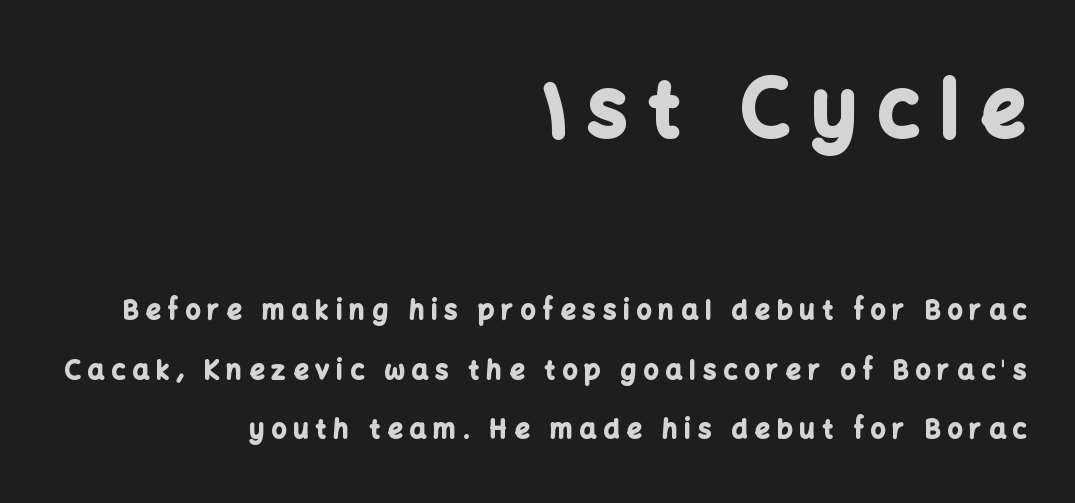
The image shows 78 px bold sans-serif type, upright; set right-aligned, loose line spacing (2.29x), unusually wide letter spacing (+0.28 em), not underlined; the first (top) block is 3.0x larger; low stroke contrast and a medium x-height.
